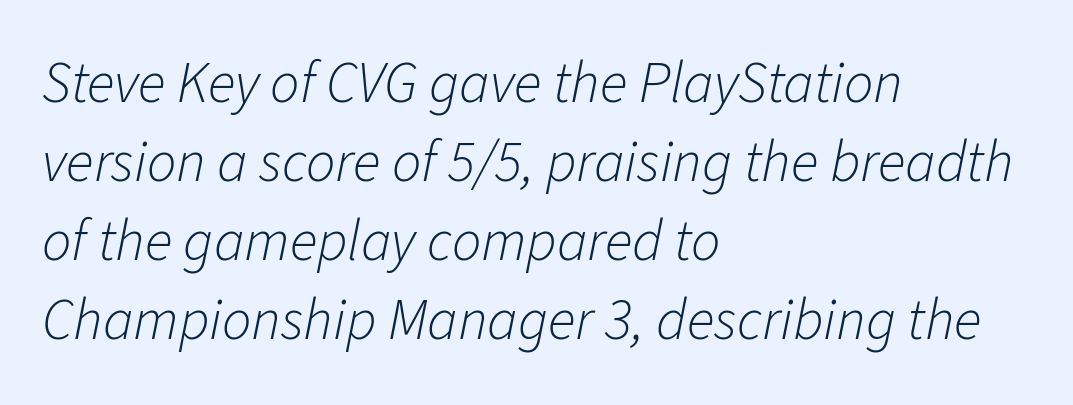
Looks like regular typesetting: each glyph gets only the width it needs. Tall strokes in this sample are angled rather than plumb. Summary of vertical rhythm: regular, with standard interline spacing. How are the letters spaced? Ordinarily, with no added tracking. Only glyphs here, with clear space below each row. Does the copy run flush right? No — it runs flush left.
